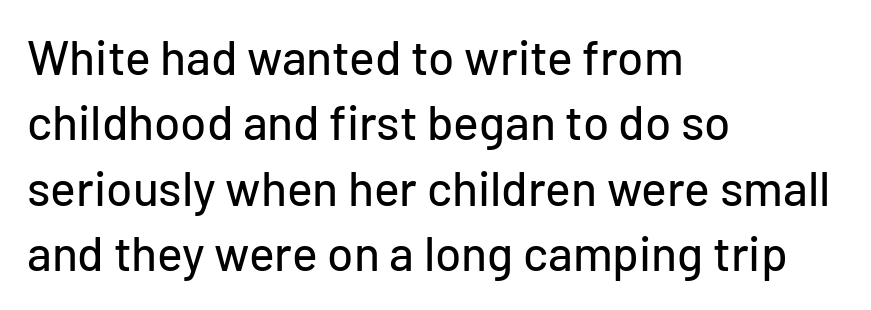
The image shows 48 px sans-serif type, upright; set left-aligned, normal line spacing (1.36x), normal letter spacing, not underlined; low stroke contrast and a medium x-height.
